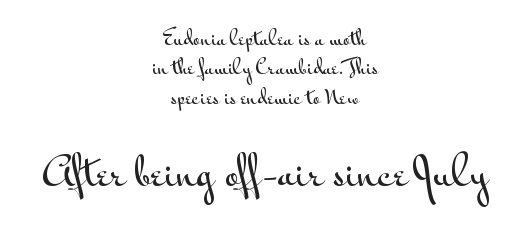
Q: Is the text italic (slanted)? A: Yes.
Q: Is the typeface a serif or a sans-serif typeface? A: Sans-serif.
Q: Is the text underlined? A: No.
Q: How is the paragraph aligned? A: Centered.
Q: Is the spacing between letters normal or unusually wide? A: Normal.
Q: Is the spacing between lines tight, normal or loose? A: Normal.
Q: Which block of text is set in a larger size, the first (top) or the second (bottom)? A: The second (bottom) one.
Q: Width (condensed, normal, or wide)? A: Wide.
Q: Stroke contrast? A: Medium.
Q: x-height? A: Small.
Q: Monospaced? A: No.
